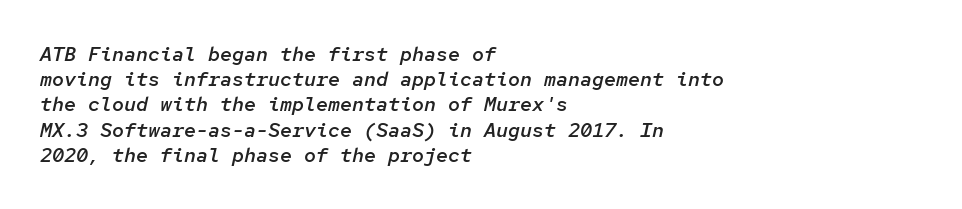
The letters are slanted; this is an italic face. Default kerning and tracking; the words read as compact shapes. Underline: absent. Layout note: lines flush left. Honestly, the row spacing looks completely unremarkable. I'd describe the lettering as semibold — firm but not a full bold.
